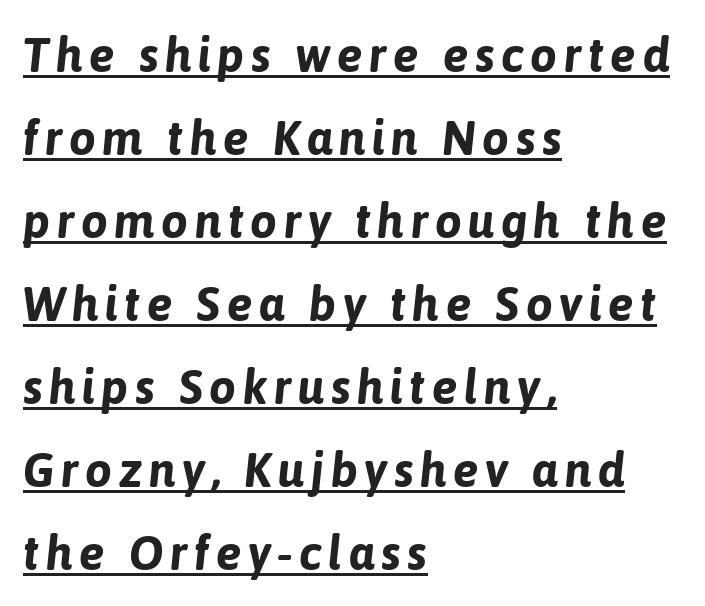
A full-strength bold gives these letters their thick strokes. Emphasis is given by a line drawn under the lettering. Is this a fixed-width face? No — the glyphs have proportional, varying widths. This is oblique type, the kind used for emphasis or titles.
